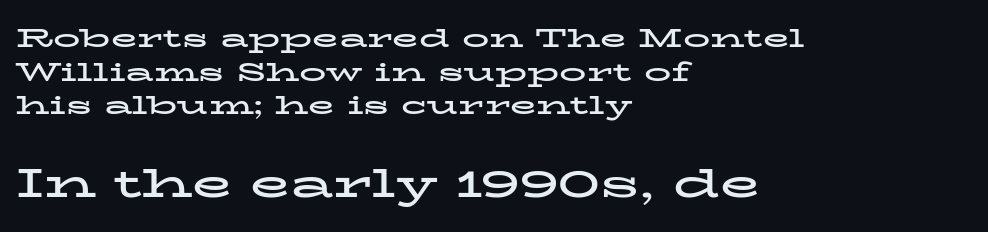
{"serif": "yes", "italic": "no", "bold": "yes", "weight": "bold", "width": "wide", "stroke_contrast": "low", "x_height": "medium", "monospaced": "no", "underline": "no", "align": "left", "line_spacing": "normal", "line_spacing_ratio": 1.25, "letter_spacing": "normal", "letter_spacing_em": 0.0, "larger_block": "second", "size_ratio": 1.52, "glyph_px": 41}
